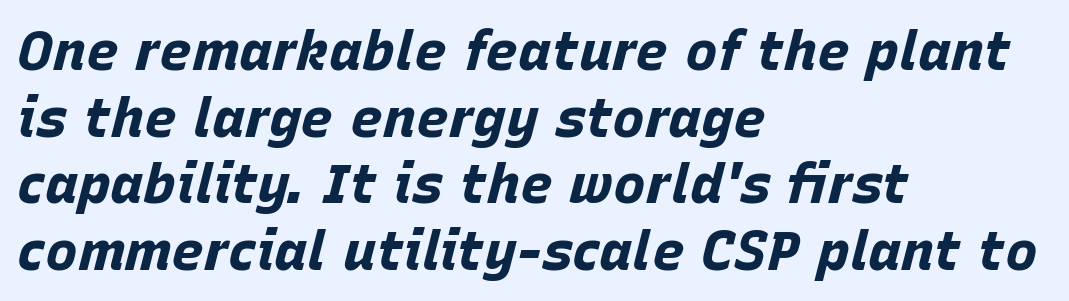
{"italic": "yes", "lean": "right", "slant_degrees": 15, "bold": "yes", "weight": "bold", "width": "normal", "stroke_contrast": "low", "x_height": "large", "monospaced": "no", "underline": "no", "align": "left", "line_spacing_ratio": 1.21, "letter_spacing": "normal", "letter_spacing_em": 0.0, "glyph_px": 55}
